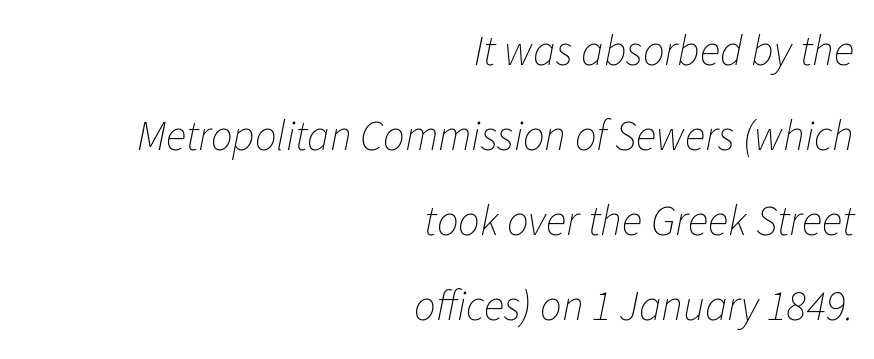
The image shows 43 px thin type, italic (leaning right); set right-aligned, loose line spacing (1.98x), normal letter spacing, not underlined; low stroke contrast and a medium x-height.
